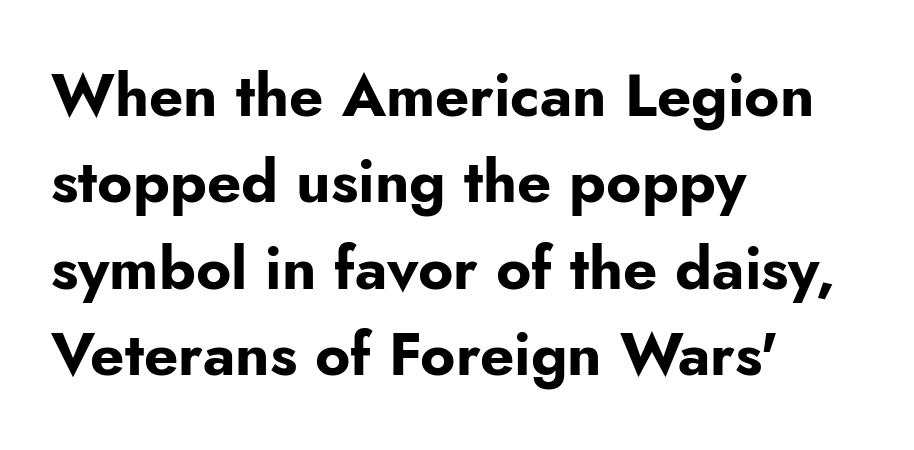
The image shows 60 px bold sans-serif type, upright; set left-aligned, normal line spacing (1.44x), normal letter spacing, not underlined; low stroke contrast and a small x-height.
